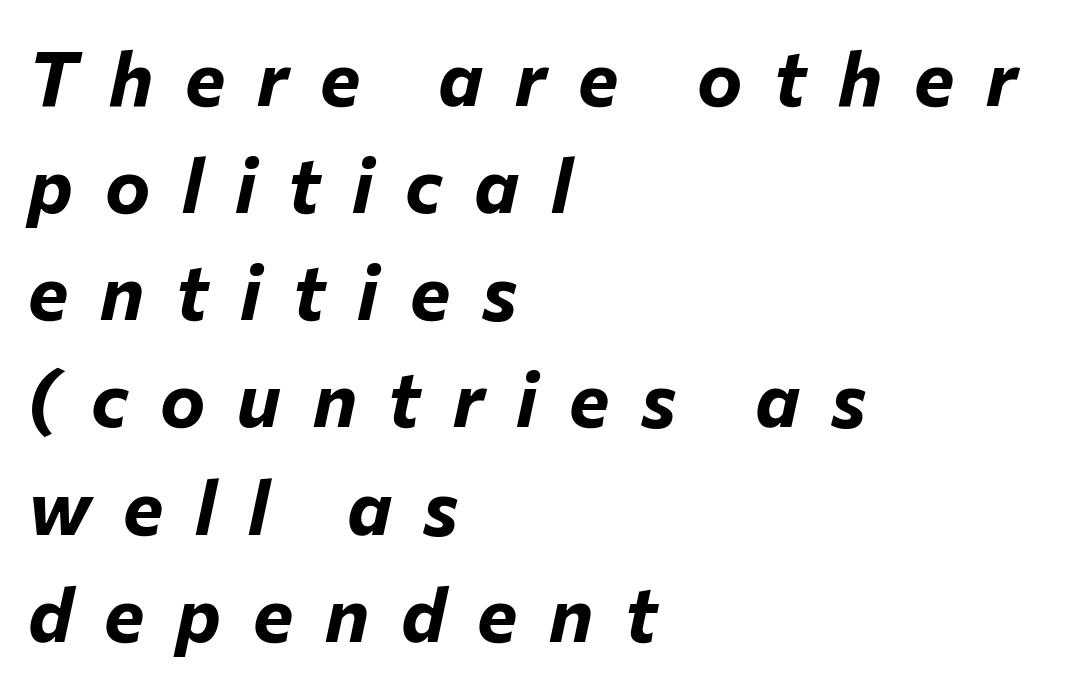
Q: Is the text bold? A: Yes.
Q: Is the text italic (slanted)? A: Yes, it leans right by about 12 degrees.
Q: Is the text underlined? A: No.
Q: How is the paragraph aligned? A: Left-aligned.
Q: Is the spacing between letters normal or unusually wide? A: Unusually wide.
Q: Is the spacing between lines tight, normal or loose? A: Normal.
Q: Width (condensed, normal, or wide)? A: Normal.
Q: Stroke contrast? A: Low.
Q: x-height? A: Medium.
Q: Monospaced? A: No.
